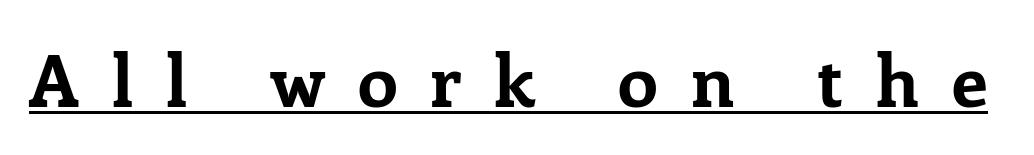
The image shows 72 px bold serif type, upright; set unusually wide letter spacing (+0.46 em), underlined; low stroke contrast and a medium x-height.
